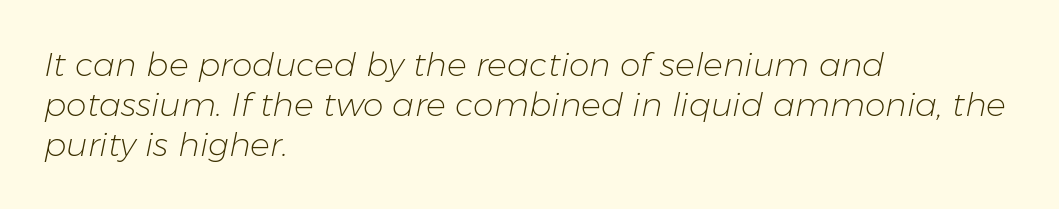
Layout note: lines flush left. Words appear dense and cohesive because spacing is normal. The rendering applies a slant to the glyphs. These glyphs show unthickened strokes, regular width or finer. Just letters on the line, the space beneath them empty. You could not count columns in this text — the font is proportionally spaced.
